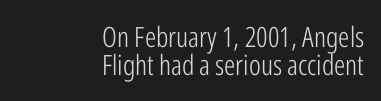
Q: Is the text bold? A: No.
Q: Is the text italic (slanted)? A: No, it is upright.
Q: Is the typeface a serif or a sans-serif typeface? A: Sans-serif.
Q: Is the text underlined? A: No.
Q: How is the paragraph aligned? A: Right-aligned.
Q: Is the spacing between letters normal or unusually wide? A: Normal.
Q: Is the spacing between lines tight, normal or loose? A: Tight.
Q: Width (condensed, normal, or wide)? A: Condensed.
Q: Stroke contrast? A: Low.
Q: x-height? A: Medium.
Q: Monospaced? A: No.
